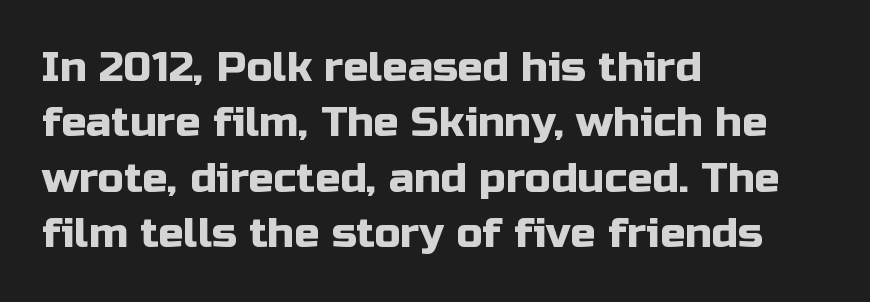
{"serif": "no", "italic": "no", "width": "normal", "stroke_contrast": "low", "x_height": "medium", "monospaced": "no", "underline": "no", "align": "left", "line_spacing": "normal", "line_spacing_ratio": 1.32, "letter_spacing": "normal", "letter_spacing_em": 0.0, "glyph_px": 42}
